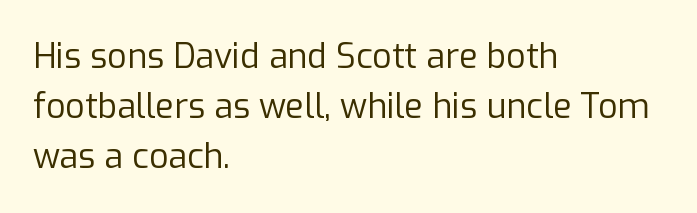
Q: Is the text bold? A: No.
Q: Is the text italic (slanted)? A: No, it is upright.
Q: Is the typeface a serif or a sans-serif typeface? A: Sans-serif.
Q: Is the text underlined? A: No.
Q: How is the paragraph aligned? A: Left-aligned.
Q: Is the spacing between letters normal or unusually wide? A: Normal.
Q: Is the spacing between lines tight, normal or loose? A: Normal.
Q: Width (condensed, normal, or wide)? A: Normal.
Q: Stroke contrast? A: Low.
Q: x-height? A: Medium.
Q: Monospaced? A: No.
